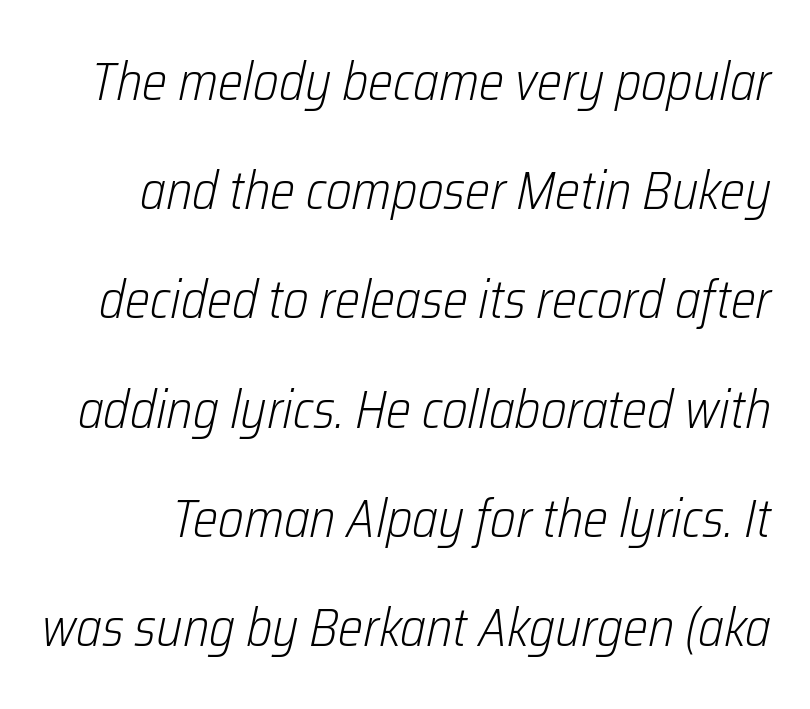
{"italic": "yes", "lean": "right", "slant_degrees": 12, "bold": "no", "weight": "light", "width": "condensed", "stroke_contrast": "low", "x_height": "medium", "monospaced": "no", "underline": "no", "line_spacing": "loose", "line_spacing_ratio": 2.06, "letter_spacing": "normal", "letter_spacing_em": 0.0, "glyph_px": 53}
